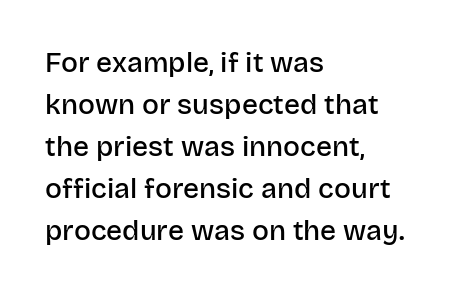
The image shows 28 px semibold sans-serif type, upright; set left-aligned, normal line spacing (1.5x), normal letter spacing, not underlined; low stroke contrast and a large x-height.
